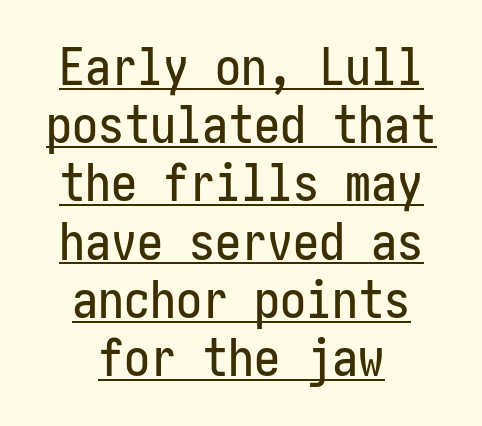
The image shows 52 px condensed sans-serif type, upright; set centered, tight line spacing (1.12x), normal letter spacing, underlined; low stroke contrast and a medium x-height.
